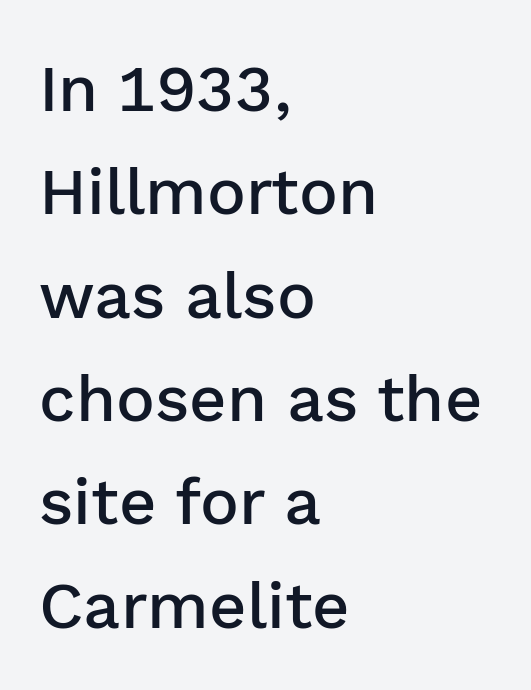
Character widths vary here, with narrow letters taking less room than wide ones. Notice how the stems are strictly vertical — no italics here. Typographic density is moderately raised because the face is semibold. There is no visible air inserted between adjacent glyphs.
